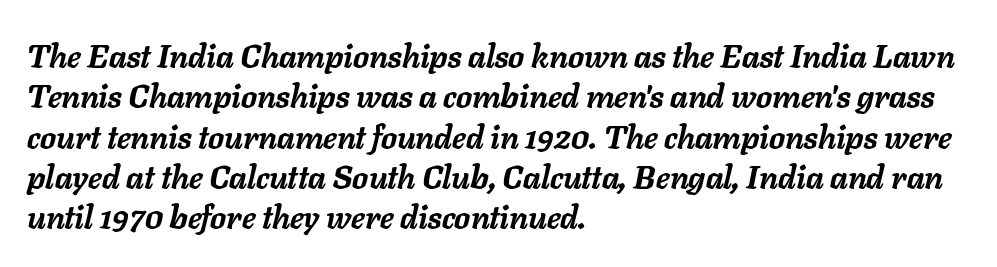
Q: Is the text bold? A: Yes.
Q: Is the text italic (slanted)? A: Yes, it leans right by about 11 degrees.
Q: Is the text underlined? A: No.
Q: How is the paragraph aligned? A: Left-aligned.
Q: Is the spacing between letters normal or unusually wide? A: Normal.
Q: Is the spacing between lines tight, normal or loose? A: Normal.
Q: Width (condensed, normal, or wide)? A: Normal.
Q: Stroke contrast? A: Low.
Q: x-height? A: Medium.
Q: Monospaced? A: No.
